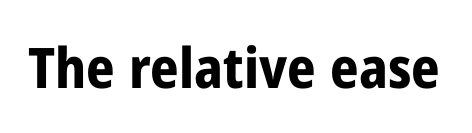
Q: Is the text bold? A: Yes.
Q: Is the text italic (slanted)? A: No, it is upright.
Q: Is the typeface a serif or a sans-serif typeface? A: Sans-serif.
Q: Is the text underlined? A: No.
Q: Is the spacing between letters normal or unusually wide? A: Normal.
Q: Width (condensed, normal, or wide)? A: Condensed.
Q: Stroke contrast? A: Low.
Q: x-height? A: Medium.
Q: Monospaced? A: No.
